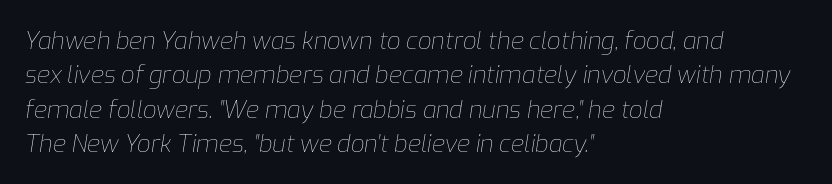
The image shows 24 px text type, italic (leaning right); set left-aligned, normal line spacing (1.43x), normal letter spacing, not underlined.
